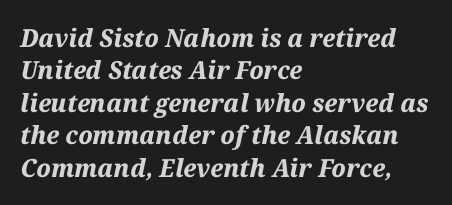
Leading matches the norm, producing a regular column. Thick stems and heavy bowls — unmistakably bold. When letters slant like this, we call the style italic. Spacing between characters is what you'd get straight out of the box. Every row of glyphs begins at an identical x-position on the left. This rendering features lettering with no underline.
